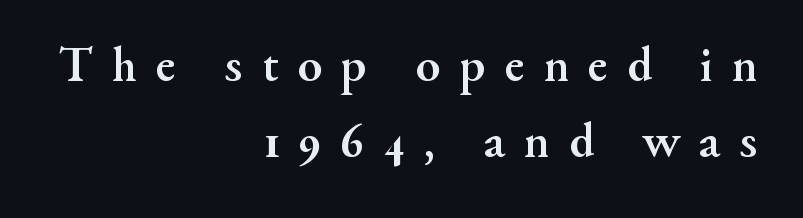
{"serif": "yes", "italic": "no", "bold": "yes", "weight": "semibold", "width": "normal", "stroke_contrast": "medium", "x_height": "small", "monospaced": "no", "underline": "no", "align": "right", "line_spacing": "normal", "line_spacing_ratio": 1.53, "letter_spacing": "wide", "letter_spacing_em": 0.38, "glyph_px": 50}
